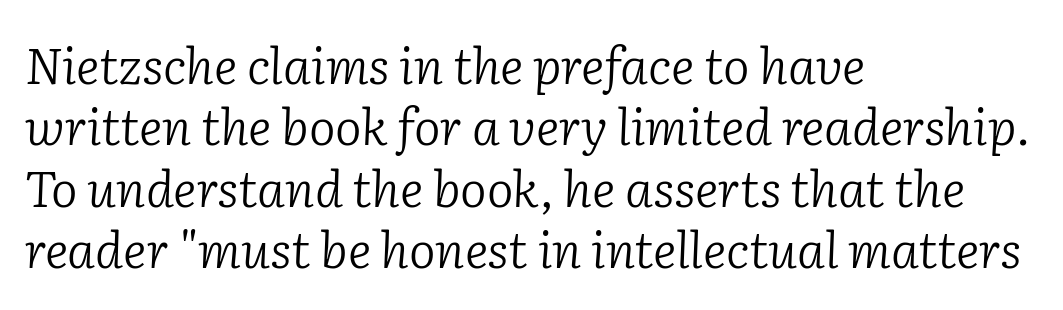
Q: Is the text bold? A: No.
Q: Is the text italic (slanted)? A: Yes, it leans right by about 2 degrees.
Q: Is the typeface a serif or a sans-serif typeface? A: Serif.
Q: Is the text underlined? A: No.
Q: How is the paragraph aligned? A: Left-aligned.
Q: Is the spacing between letters normal or unusually wide? A: Normal.
Q: Width (condensed, normal, or wide)? A: Normal.
Q: Stroke contrast? A: Low.
Q: x-height? A: Medium.
Q: Monospaced? A: No.
